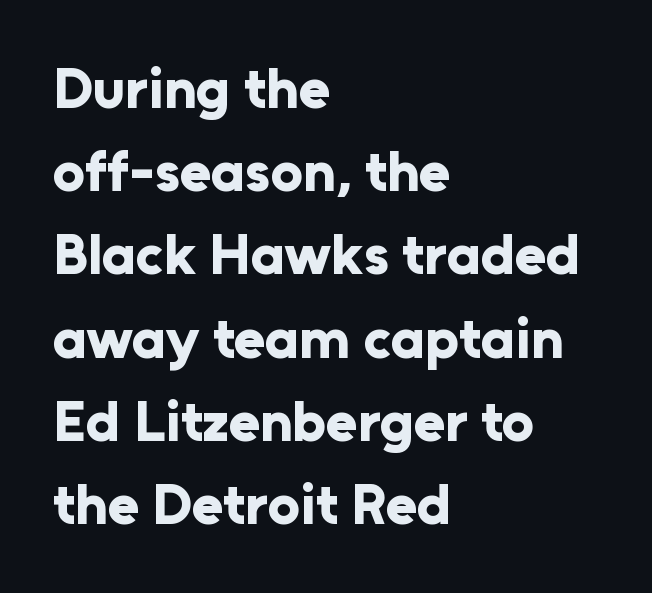
The paragraph shown leans on its left margin. Check under the words: just untouched page. In terms of letterform style, serifs are entirely absent. The passage shown is emphatically bold. Designer's note — italics off, roman on. The gaps between neighbouring characters are ordinary and unremarkable.
